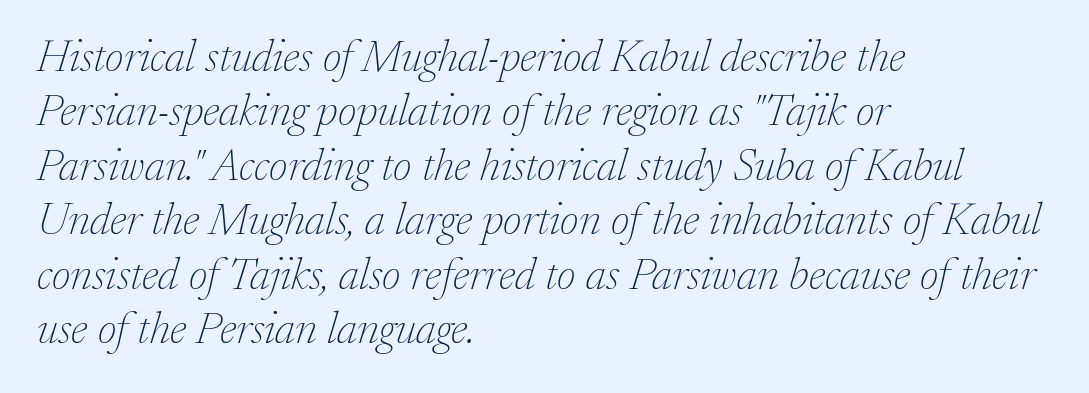
Q: Is the text bold? A: No.
Q: Is the text italic (slanted)? A: Yes, it leans right by about 17 degrees.
Q: Is the typeface a serif or a sans-serif typeface? A: Serif.
Q: Is the text underlined? A: No.
Q: How is the paragraph aligned? A: Left-aligned.
Q: Is the spacing between letters normal or unusually wide? A: Normal.
Q: Width (condensed, normal, or wide)? A: Normal.
Q: Stroke contrast? A: Low.
Q: x-height? A: Medium.
Q: Monospaced? A: No.
